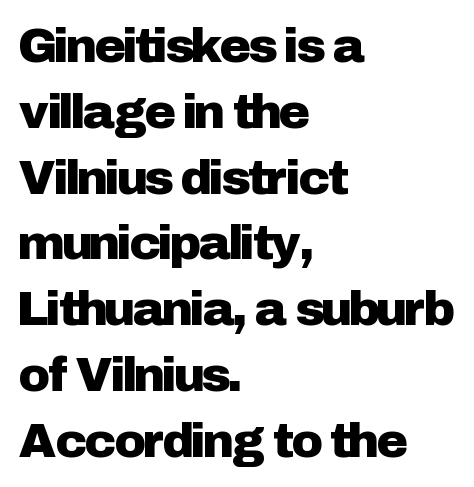
{"serif": "no", "italic": "no", "width": "normal", "stroke_contrast": "low", "x_height": "medium", "monospaced": "no", "underline": "no", "align": "left", "line_spacing": "normal", "line_spacing_ratio": 1.37, "letter_spacing": "normal", "letter_spacing_em": 0.0, "glyph_px": 48}
